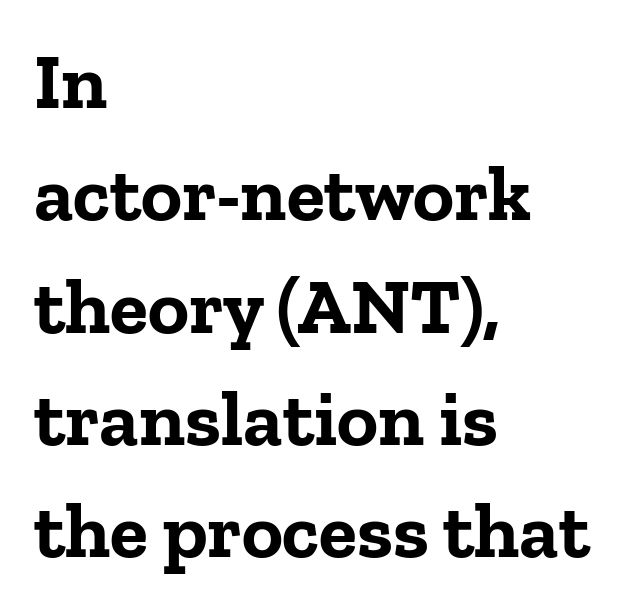
The rendering keeps characters at their native spacing. Every row of glyphs begins at an identical x-position on the left. Does the weight exceed regular? Yes, all the way to bold. Varying glyph widths throughout — classic text-font behaviour. Descender tails drop into unmarked territory. A typesetter would call this leading conventional body-copy spacing.
